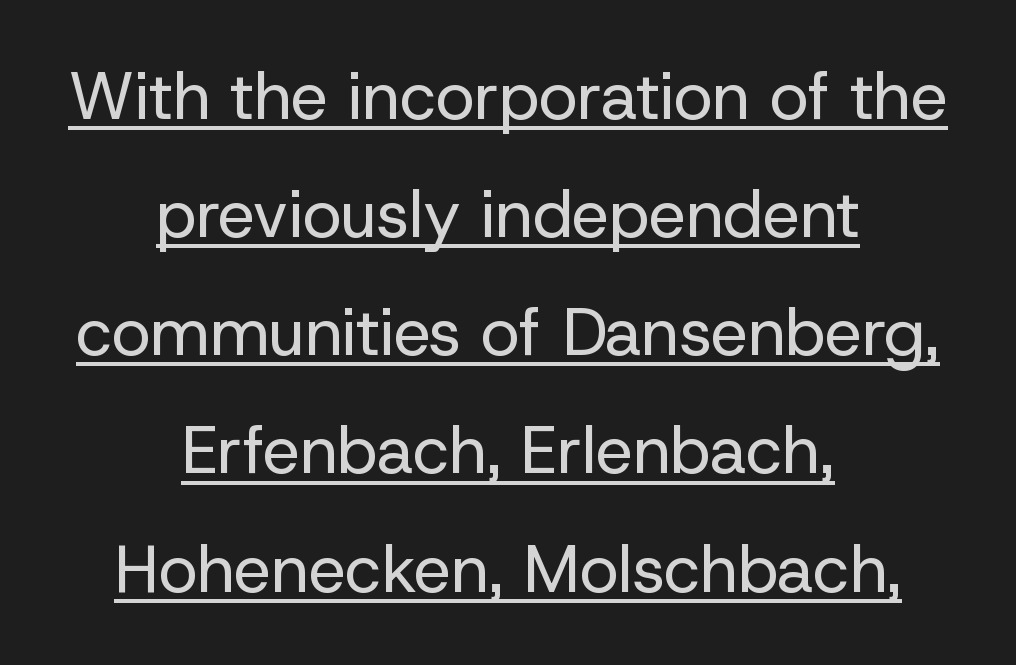
Q: Is the text bold? A: No.
Q: Is the text italic (slanted)? A: No, it is upright.
Q: Is the typeface a serif or a sans-serif typeface? A: Sans-serif.
Q: Is the text underlined? A: Yes.
Q: How is the paragraph aligned? A: Centered.
Q: Is the spacing between letters normal or unusually wide? A: Normal.
Q: Width (condensed, normal, or wide)? A: Normal.
Q: Stroke contrast? A: Low.
Q: x-height? A: Medium.
Q: Monospaced? A: No.
